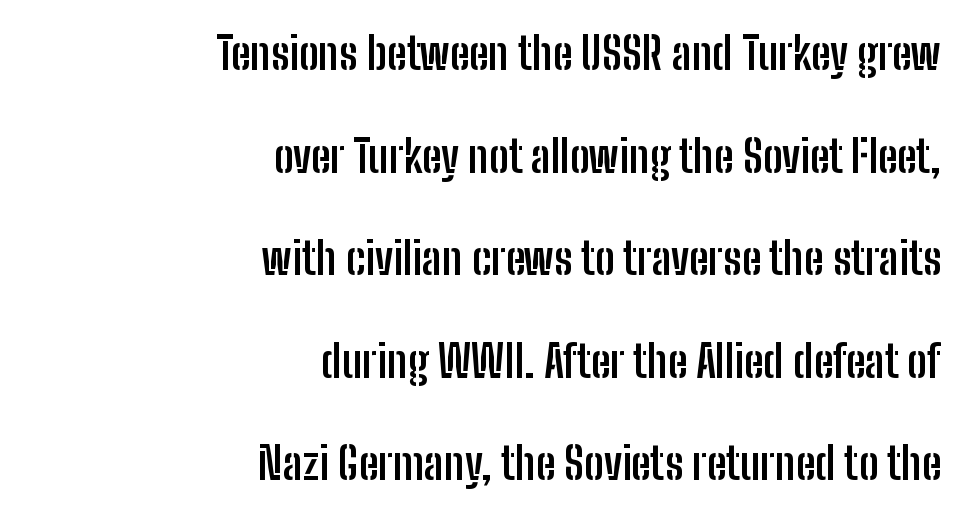
{"serif": "no", "italic": "no", "bold": "yes", "weight": "semibold", "width": "condensed", "stroke_contrast": "low", "x_height": "medium", "monospaced": "no", "underline": "no", "align": "right", "line_spacing": "loose", "line_spacing_ratio": 2.33, "letter_spacing": "normal", "letter_spacing_em": 0.0, "glyph_px": 44}
